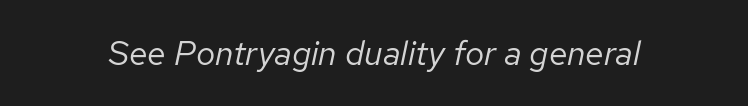
Q: Is the text bold? A: No.
Q: Is the text italic (slanted)? A: Yes, it leans right by about 12 degrees.
Q: Is the text underlined? A: No.
Q: Is the spacing between letters normal or unusually wide? A: Normal.
Q: Width (condensed, normal, or wide)? A: Normal.
Q: Stroke contrast? A: Low.
Q: x-height? A: Medium.
Q: Monospaced? A: No.
